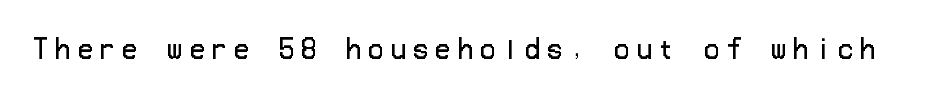
{"italic": "no", "bold": "no", "underline": "no", "letter_spacing": "wide", "letter_spacing_em": 0.29, "glyph_px": 25}
